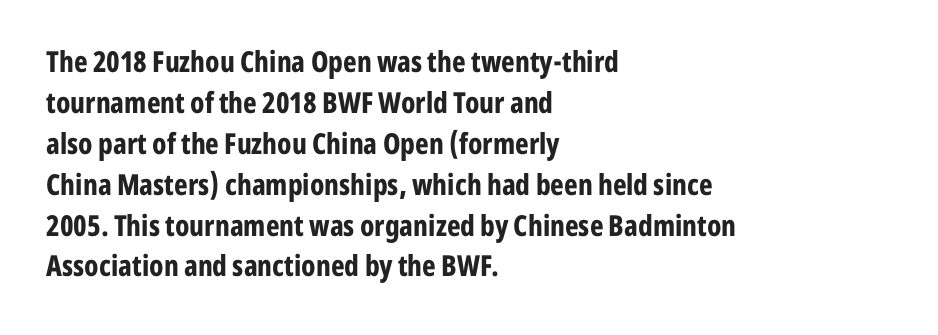
{"serif": "no", "italic": "no", "bold": "yes", "weight": "bold", "width": "condensed", "stroke_contrast": "low", "x_height": "medium", "monospaced": "no", "underline": "no", "align": "left", "line_spacing": "normal", "line_spacing_ratio": 1.41, "letter_spacing": "normal", "letter_spacing_em": 0.0, "glyph_px": 29}
